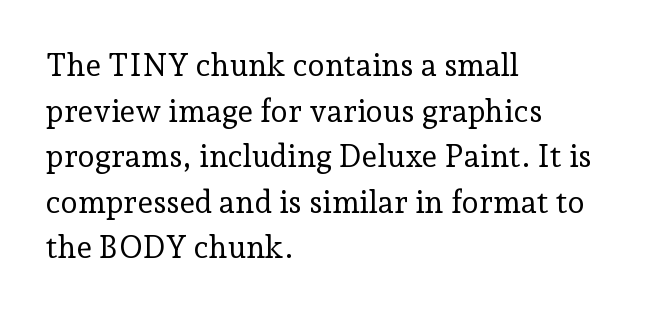
Q: Is the text bold? A: No.
Q: Is the text italic (slanted)? A: No, it is upright.
Q: Is the typeface a serif or a sans-serif typeface? A: Serif.
Q: Is the text underlined? A: No.
Q: How is the paragraph aligned? A: Left-aligned.
Q: Is the spacing between letters normal or unusually wide? A: Normal.
Q: Is the spacing between lines tight, normal or loose? A: Normal.
Q: Width (condensed, normal, or wide)? A: Normal.
Q: Stroke contrast? A: Low.
Q: x-height? A: Medium.
Q: Monospaced? A: No.
